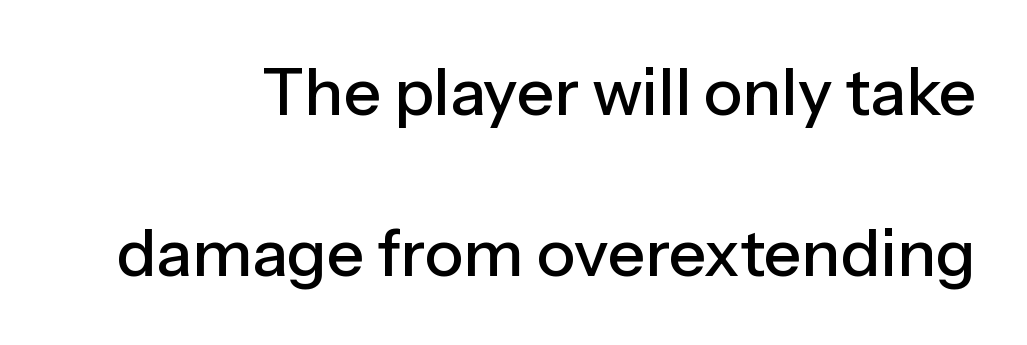
The image shows 65 px sans-serif type, upright; set loose line spacing (2.48x), normal letter spacing, not underlined; low stroke contrast and a medium x-height.
